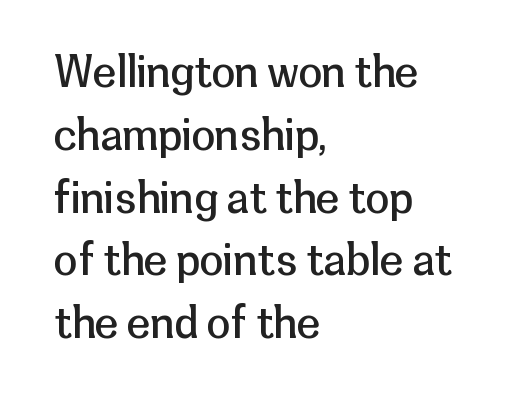
Note the varied advance widths — an 'i' is clearly narrower than an 'm'. Rendered with straight, roman letterforms. Lines of text with bare space underneath. In terms of letterspacing, this is plain default setting. Unlike a traditional serif, this face leaves its strokes unadorned. The cut favours lightness, reaching ordinary text weight at its darkest.
